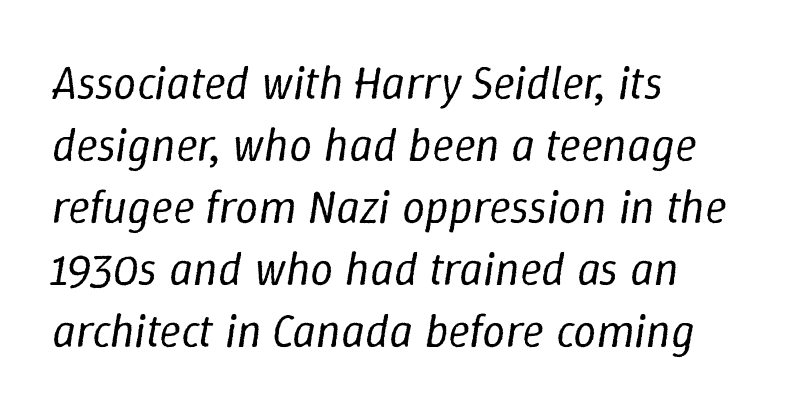
Q: Is the text bold? A: No.
Q: Is the text italic (slanted)? A: Yes, it leans right by about 9 degrees.
Q: Is the text underlined? A: No.
Q: How is the paragraph aligned? A: Left-aligned.
Q: Is the spacing between letters normal or unusually wide? A: Normal.
Q: Is the spacing between lines tight, normal or loose? A: Normal.
Q: Width (condensed, normal, or wide)? A: Normal.
Q: Stroke contrast? A: Low.
Q: x-height? A: Medium.
Q: Monospaced? A: No.
